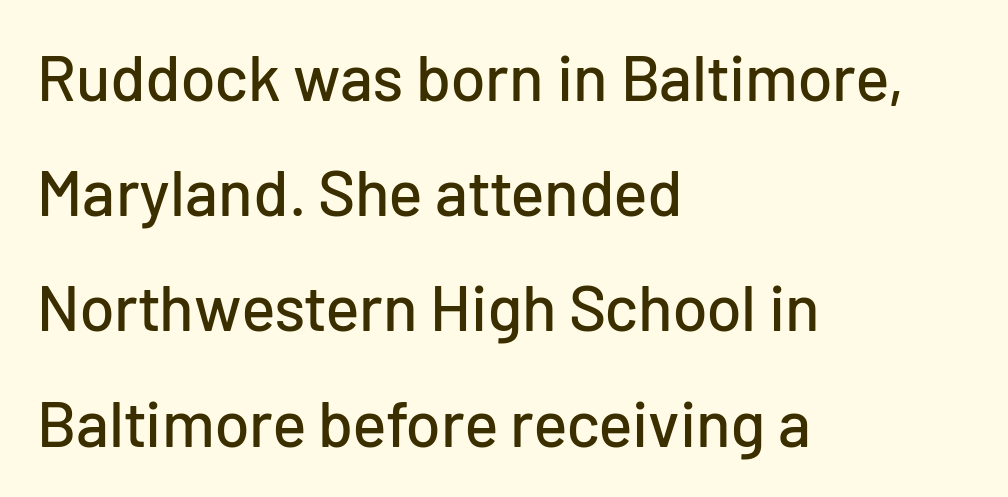
{"serif": "no", "italic": "no", "width": "normal", "stroke_contrast": "low", "x_height": "medium", "monospaced": "no", "underline": "no", "align": "left", "line_spacing_ratio": 1.8, "letter_spacing": "normal", "letter_spacing_em": 0.0, "glyph_px": 64}
